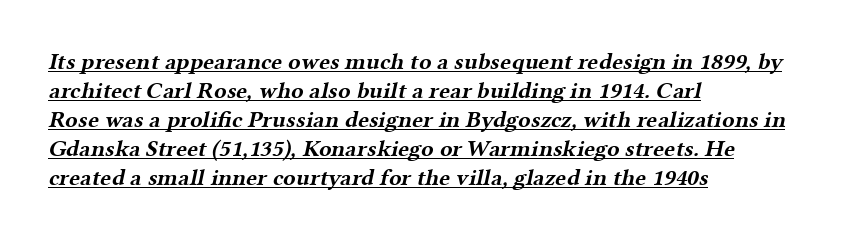
Q: Is the text bold? A: Yes.
Q: Is the text underlined? A: Yes.
Q: How is the paragraph aligned? A: Left-aligned.
Q: Is the spacing between letters normal or unusually wide? A: Normal.
Q: Is the spacing between lines tight, normal or loose? A: Normal.
